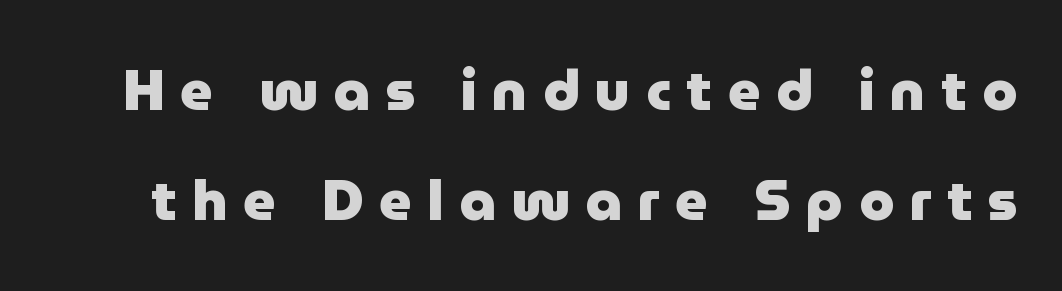
{"serif": "no", "italic": "no", "bold": "yes", "weight": "heavy", "width": "normal", "stroke_contrast": "low", "x_height": "medium", "monospaced": "no", "underline": "no", "line_spacing": "loose", "line_spacing_ratio": 1.93, "letter_spacing": "wide", "letter_spacing_em": 0.27, "glyph_px": 57}
